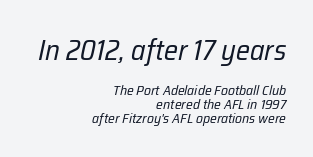
{"italic": "yes", "lean": "right", "slant_degrees": 12, "bold": "no", "weight": "regular", "width": "condensed", "stroke_contrast": "low", "x_height": "medium", "monospaced": "no", "underline": "no", "align": "right", "line_spacing": "tight", "line_spacing_ratio": 0.99, "letter_spacing": "normal", "letter_spacing_em": 0.0, "larger_block": "first", "size_ratio": 2.07, "glyph_px": 29}
